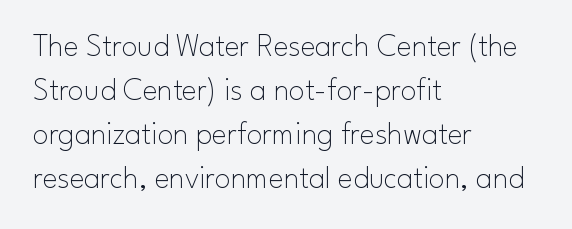
The image shows 32 px thin sans-serif type, upright; set left-aligned, normal line spacing (1.37x), normal letter spacing, not underlined; low stroke contrast and a small x-height.
